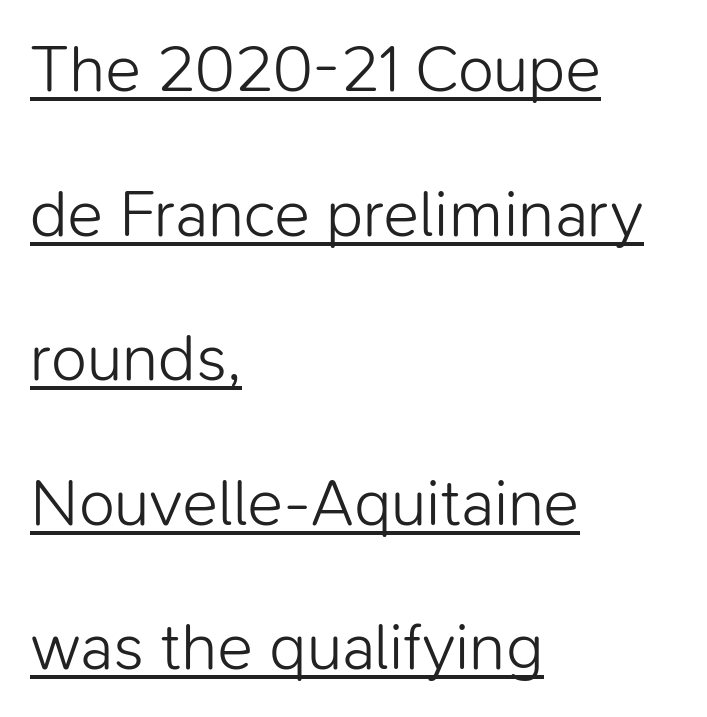
The image shows 66 px light sans-serif type, upright; set left-aligned, loose line spacing (2.19x), normal letter spacing, underlined; low stroke contrast and a medium x-height.
